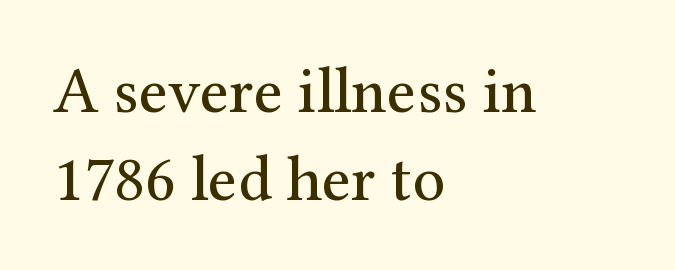
Q: Is the text bold? A: No.
Q: Is the text italic (slanted)? A: No, it is upright.
Q: Is the typeface a serif or a sans-serif typeface? A: Serif.
Q: Is the text underlined? A: No.
Q: How is the paragraph aligned? A: Left-aligned.
Q: Is the spacing between letters normal or unusually wide? A: Normal.
Q: Is the spacing between lines tight, normal or loose? A: Normal.
Q: Width (condensed, normal, or wide)? A: Normal.
Q: Stroke contrast? A: Medium.
Q: x-height? A: Medium.
Q: Monospaced? A: No.
